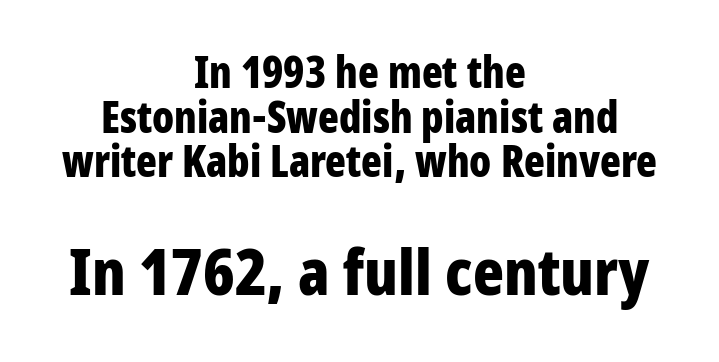
Q: Is the text bold? A: Yes.
Q: Is the text italic (slanted)? A: No, it is upright.
Q: Is the typeface a serif or a sans-serif typeface? A: Sans-serif.
Q: Is the text underlined? A: No.
Q: How is the paragraph aligned? A: Centered.
Q: Is the spacing between letters normal or unusually wide? A: Normal.
Q: Is the spacing between lines tight, normal or loose? A: Tight.
Q: Which block of text is set in a larger size, the first (top) or the second (bottom)? A: The second (bottom) one.
Q: Width (condensed, normal, or wide)? A: Condensed.
Q: Stroke contrast? A: Low.
Q: x-height? A: Large.
Q: Monospaced? A: No.
